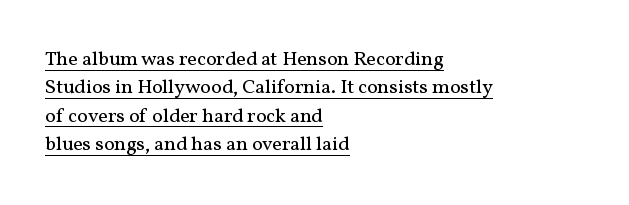
The image shows 20 px text type, upright; set left-aligned, normal line spacing (1.42x), normal letter spacing, underlined.
